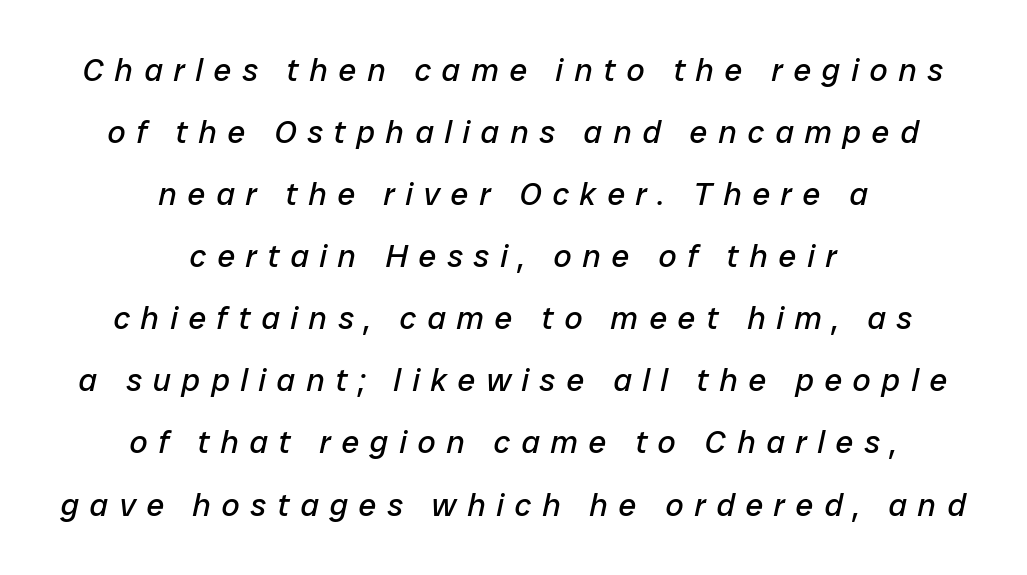
The image shows 32 px regular-weight type, italic (leaning right); set centered, loose line spacing (1.94x), unusually wide letter spacing (+0.34 em), not underlined; low stroke contrast and a medium x-height.
